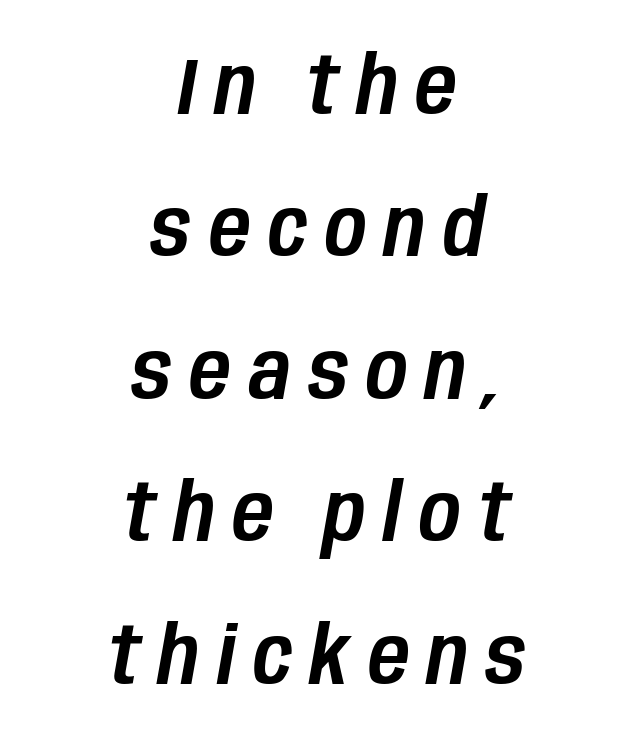
The specimen reads as italic at a glance. You could only call the tracking loose — the letters float apart. The passage is arranged like a title page — every line centered. You could not count columns in this text — the font is proportionally spaced. Underline: absent.
